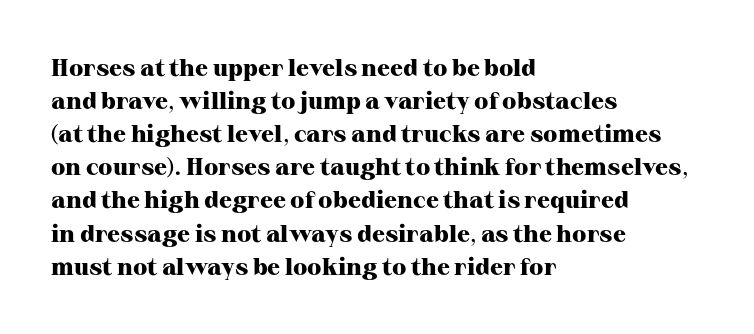
{"italic": "no", "bold": "yes", "underline": "no", "align": "left", "line_spacing": "normal", "line_spacing_ratio": 1.38, "letter_spacing": "normal", "letter_spacing_em": 0.0, "glyph_px": 24}
